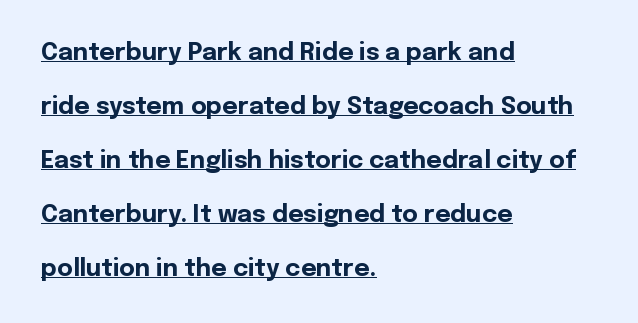
{"italic": "no", "bold": "yes", "underline": "yes", "align": "left", "line_spacing": "loose", "line_spacing_ratio": 2.25, "letter_spacing": "normal", "letter_spacing_em": 0.0, "glyph_px": 24}
